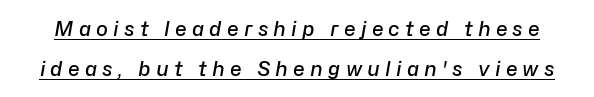
{"italic": "yes", "lean": "right", "slant_degrees": 10, "bold": "semi", "underline": "yes", "line_spacing": "loose", "line_spacing_ratio": 2.0, "letter_spacing": "wide", "letter_spacing_em": 0.26, "glyph_px": 20}
